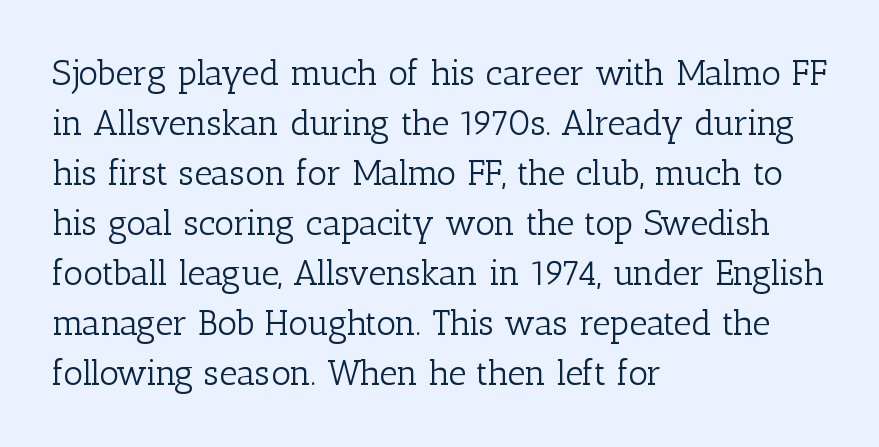
{"serif": "yes", "italic": "no", "bold": "no", "weight": "light", "width": "normal", "stroke_contrast": "low", "x_height": "medium", "monospaced": "no", "underline": "no", "align": "left", "line_spacing": "normal", "line_spacing_ratio": 1.43, "letter_spacing": "normal", "letter_spacing_em": 0.0, "glyph_px": 35}
